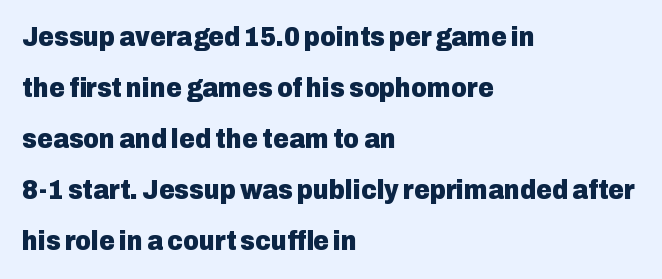
Q: Is the text bold? A: Yes.
Q: Is the text italic (slanted)? A: No, it is upright.
Q: Is the text underlined? A: No.
Q: How is the paragraph aligned? A: Left-aligned.
Q: Is the spacing between letters normal or unusually wide? A: Normal.
